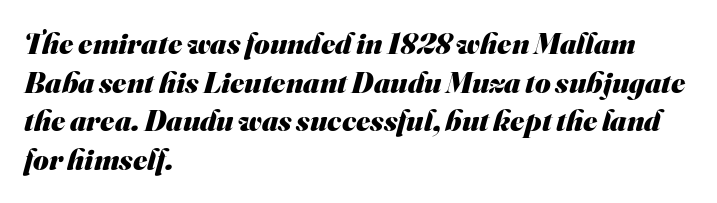
The image shows 30 px heavy sans-serif type; set left-aligned, normal line spacing (1.29x), normal letter spacing, not underlined; medium stroke contrast and a small x-height.
